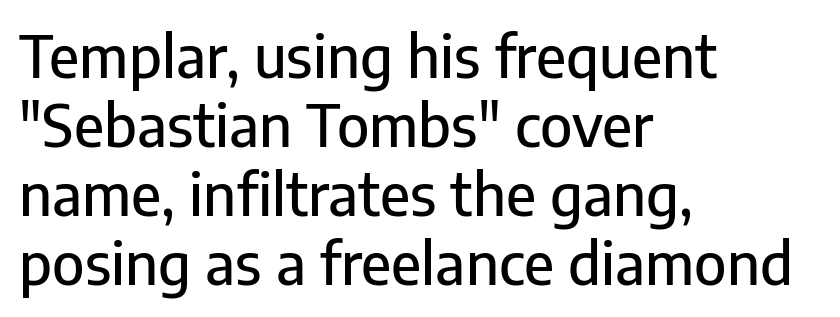
{"serif": "no", "italic": "no", "width": "normal", "stroke_contrast": "low", "x_height": "medium", "monospaced": "no", "underline": "no", "align": "left", "line_spacing_ratio": 1.21, "letter_spacing": "normal", "letter_spacing_em": 0.0, "glyph_px": 57}
